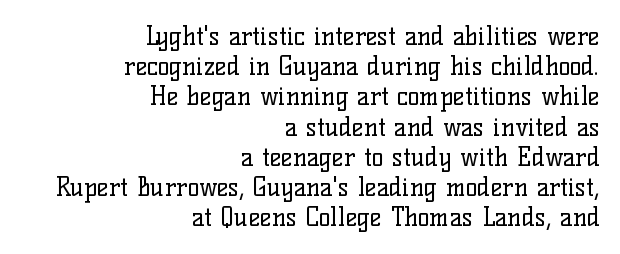
The image shows 25 px text type, upright; set right-aligned, line spacing 1.21x, normal letter spacing, not underlined.
